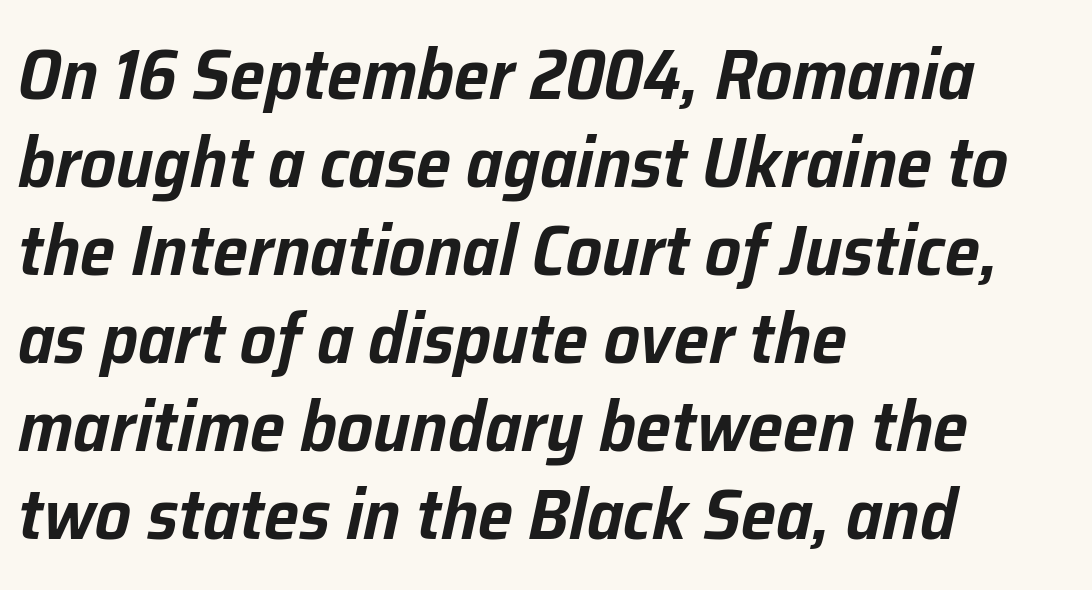
The image shows 71 px text type, italic (leaning right); set left-aligned, line spacing 1.24x, normal letter spacing, not underlined; low stroke contrast and a medium x-height.
